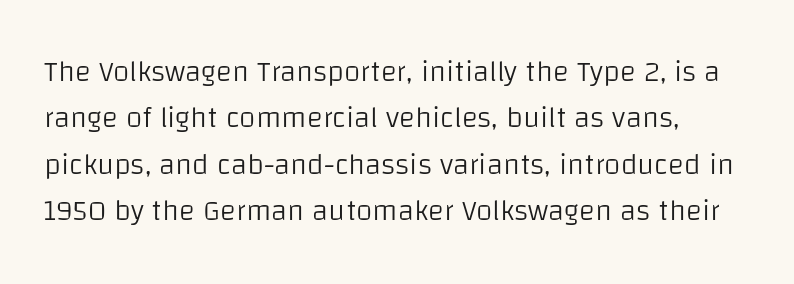
{"serif": "no", "italic": "no", "bold": "no", "weight": "light", "width": "normal", "stroke_contrast": "low", "x_height": "large", "monospaced": "no", "underline": "no", "align": "left", "line_spacing": "normal", "line_spacing_ratio": 1.55, "letter_spacing": "normal", "letter_spacing_em": 0.0, "glyph_px": 30}
